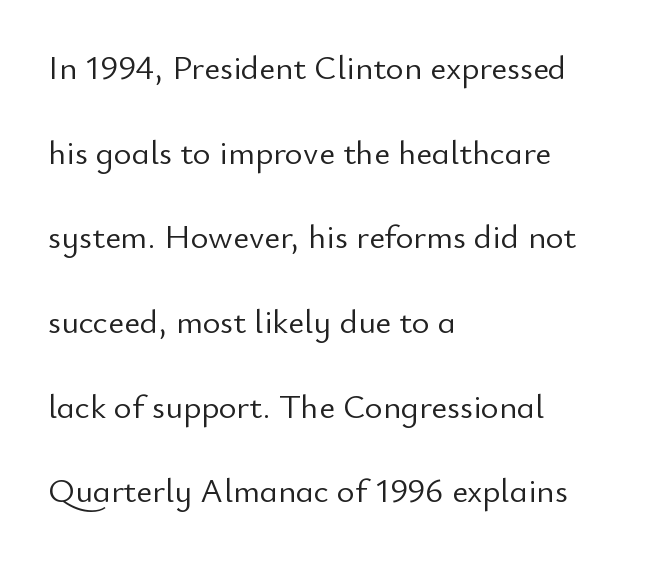
Q: Is the text bold? A: No.
Q: Is the text italic (slanted)? A: No, it is upright.
Q: Is the typeface a serif or a sans-serif typeface? A: Sans-serif.
Q: Is the text underlined? A: No.
Q: How is the paragraph aligned? A: Left-aligned.
Q: Is the spacing between letters normal or unusually wide? A: Normal.
Q: Is the spacing between lines tight, normal or loose? A: Loose.
Q: Width (condensed, normal, or wide)? A: Normal.
Q: Stroke contrast? A: Low.
Q: x-height? A: Small.
Q: Monospaced? A: No.
